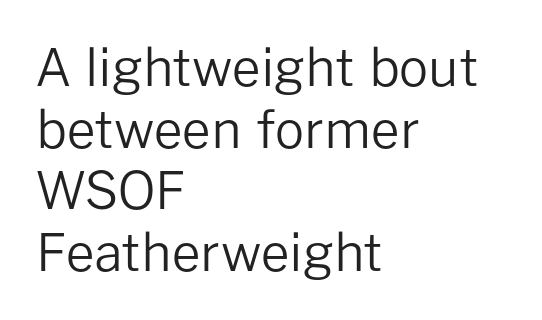
The image shows 51 px regular-weight sans-serif type, upright; set left-aligned, line spacing 1.21x, normal letter spacing, not underlined; low stroke contrast and a medium x-height.
